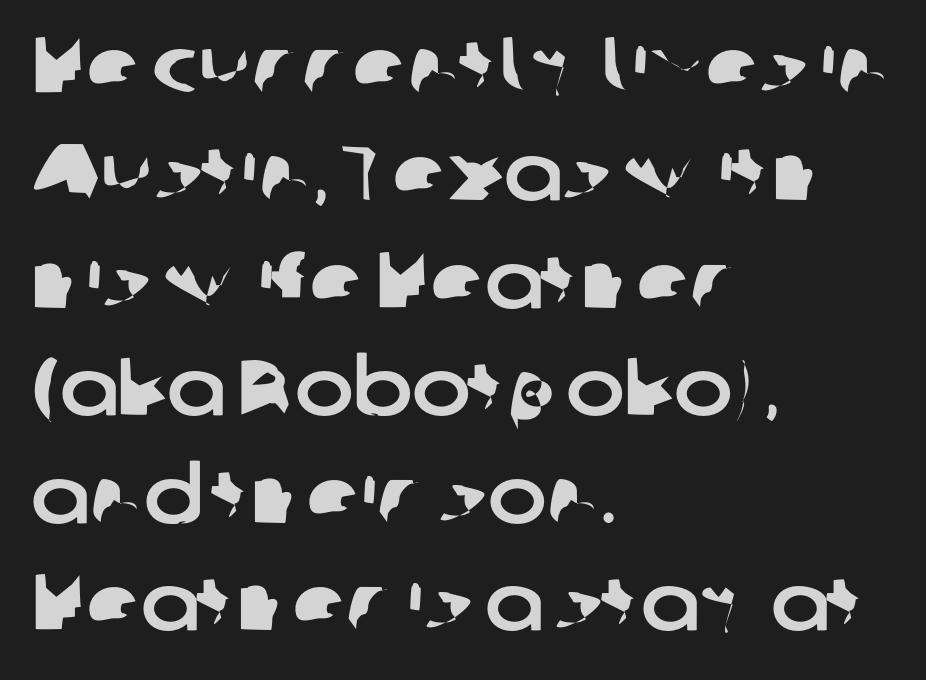
Q: Is the typeface a serif or a sans-serif typeface? A: Sans-serif.
Q: Is the text underlined? A: No.
Q: How is the paragraph aligned? A: Left-aligned.
Q: Is the spacing between letters normal or unusually wide? A: Normal.
Q: Is the spacing between lines tight, normal or loose? A: Normal.
Q: Width (condensed, normal, or wide)? A: Normal.
Q: Stroke contrast? A: Low.
Q: x-height? A: Medium.
Q: Monospaced? A: No.
